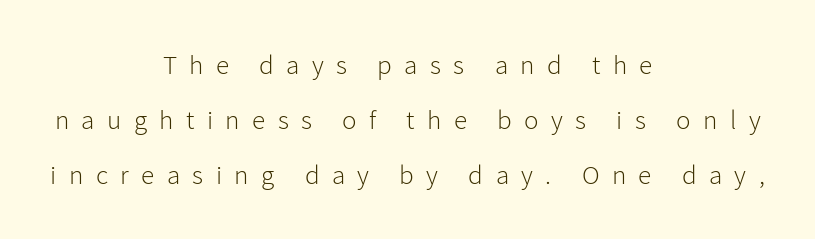
Look at the tracking — it's clearly loosened, letters drifting apart. The typesetting does not lean heavy: it is not bold. Is there any slant? The stems are plumb. If you folded the block vertically in half, each line would mirror itself in length.
